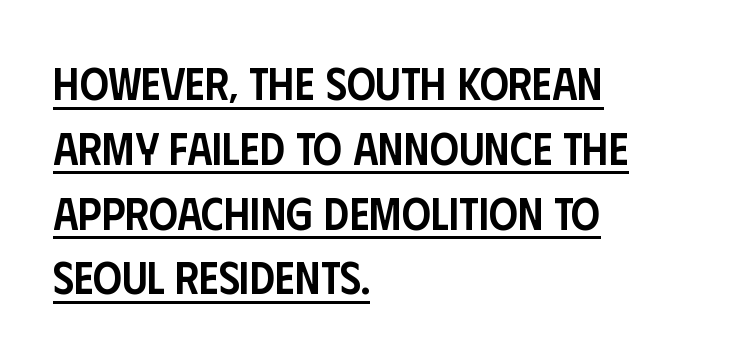
The image shows 45 px semibold, condensed sans-serif type, upright; set left-aligned, normal line spacing (1.44x), normal letter spacing, underlined; low stroke contrast and a large x-height.
